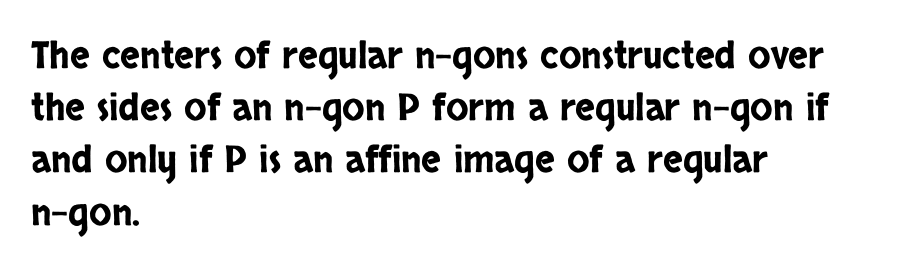
The image shows 37 px condensed sans-serif type, upright; set left-aligned, normal line spacing (1.41x), normal letter spacing, not underlined; low stroke contrast and a large x-height.
